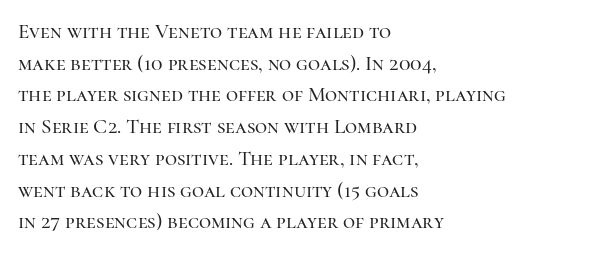
Has an underline been added? It has not. Do the letters lean? They stand straight. Notice how descenders clear the ascenders below comfortably — that's standard leading. The line texture is even and compact thanks to regular tracking.
